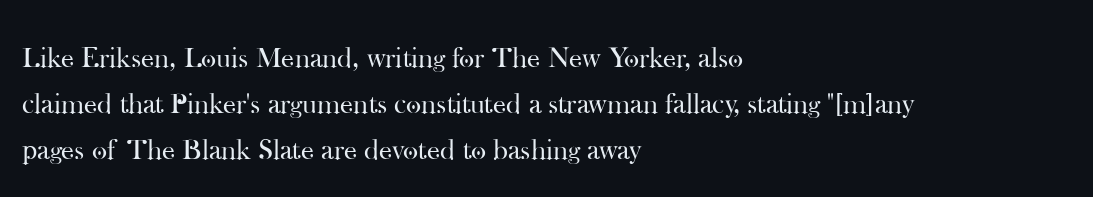
Does the type have serifs? Yes, each stem ends in a small foot. Anything drawn beneath the words? Only blank space. The compositor pushed each line to the left boundary. Characters follow at the spacing the type designer built in. Varying glyph widths throughout — classic text-font behaviour. The lettering holds an erect, upright posture throughout.
